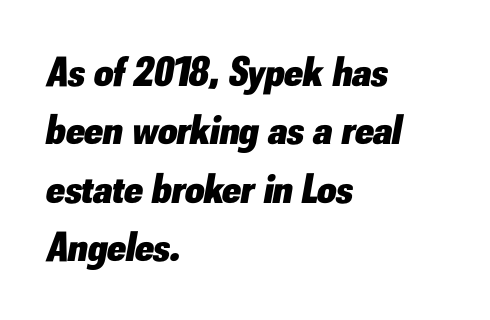
The image shows 42 px heavy type, italic (leaning right); set left-aligned, normal line spacing (1.39x), normal letter spacing, not underlined; low stroke contrast and a small x-height.
